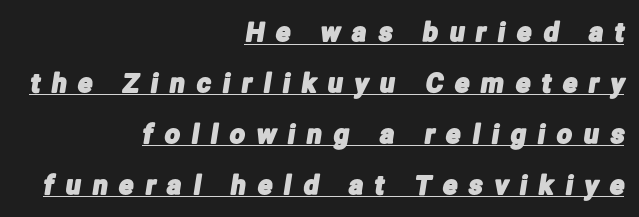
The image shows 26 px text type; set right-aligned, loose line spacing (1.96x), unusually wide letter spacing (+0.47 em), underlined.
